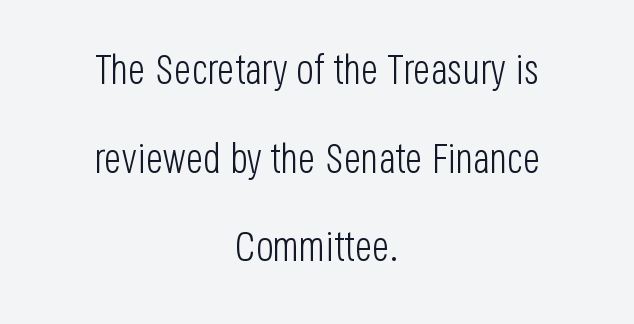
{"serif": "no", "italic": "no", "bold": "no", "weight": "light", "width": "condensed", "stroke_contrast": "low", "x_height": "large", "monospaced": "no", "underline": "no", "align": "center", "line_spacing": "loose", "line_spacing_ratio": 2.16, "letter_spacing": "normal", "letter_spacing_em": 0.0, "glyph_px": 41}
